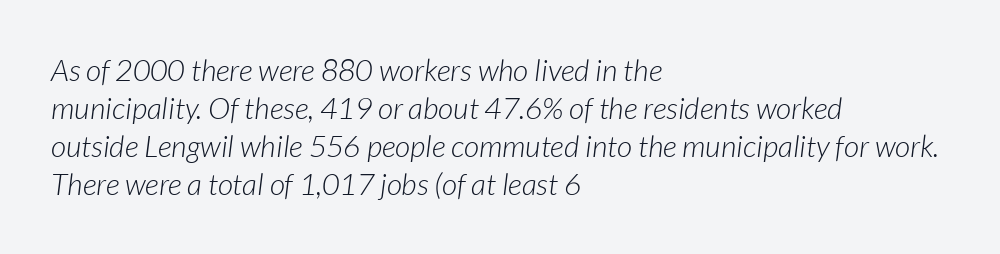
{"italic": "yes", "lean": "right", "slant_degrees": 7, "bold": "no", "weight": "light", "width": "normal", "stroke_contrast": "low", "x_height": "medium", "monospaced": "no", "underline": "no", "align": "left", "line_spacing": "normal", "line_spacing_ratio": 1.27, "letter_spacing": "normal", "letter_spacing_em": 0.0, "glyph_px": 30}
